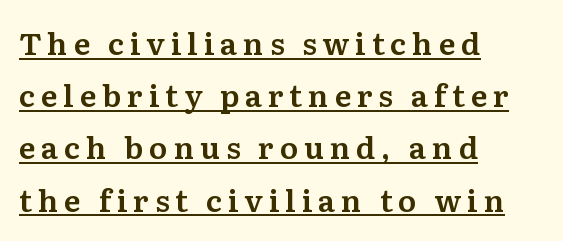
Q: Is the text italic (slanted)? A: No, it is upright.
Q: Is the typeface a serif or a sans-serif typeface? A: Serif.
Q: Is the text underlined? A: Yes.
Q: How is the paragraph aligned? A: Left-aligned.
Q: Is the spacing between letters normal or unusually wide? A: Unusually wide.
Q: Width (condensed, normal, or wide)? A: Normal.
Q: Stroke contrast? A: Medium.
Q: x-height? A: Medium.
Q: Monospaced? A: No.
